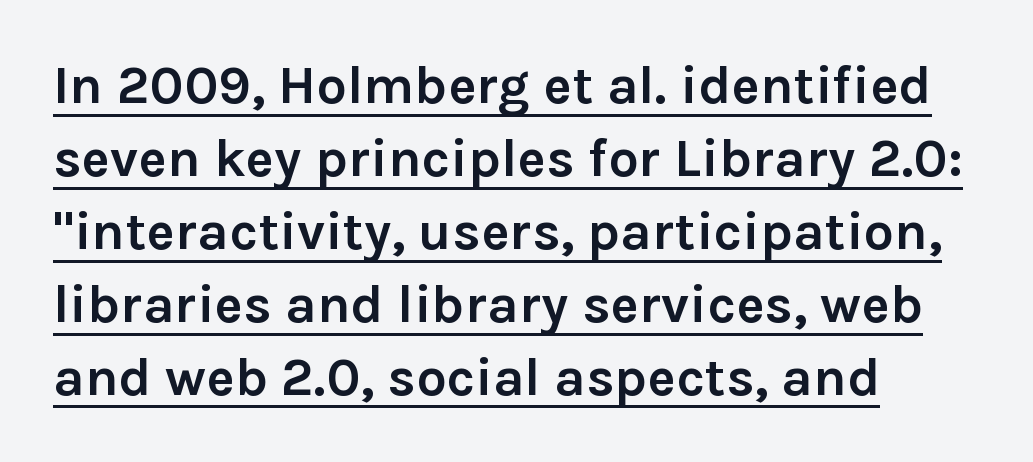
The image shows 54 px semibold sans-serif type, upright; set left-aligned, normal line spacing (1.35x), normal letter spacing, underlined; low stroke contrast and a medium x-height.
